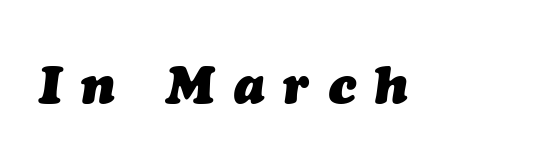
{"italic": "yes", "lean": "right", "slant_degrees": 7, "bold": "yes", "weight": "heavy", "width": "normal", "stroke_contrast": "medium", "x_height": "medium", "monospaced": "no", "underline": "no", "letter_spacing": "wide", "letter_spacing_em": 0.37, "glyph_px": 52}
